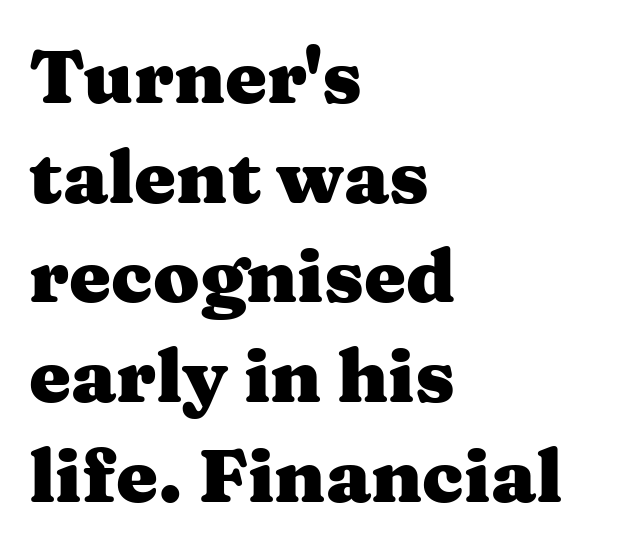
Regarding serifs, this sample has them. This is heavy type, rendered in bold. Observe the ordinary spacing: letters are neighbours, not strangers. The zone under the glyphs is completely vacant.
